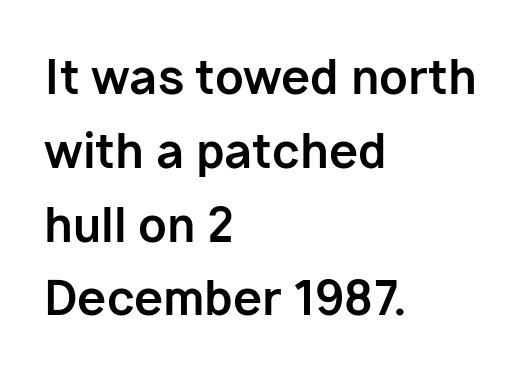
Q: Is the text bold? A: Yes.
Q: Is the text italic (slanted)? A: No, it is upright.
Q: Is the typeface a serif or a sans-serif typeface? A: Sans-serif.
Q: Is the text underlined? A: No.
Q: How is the paragraph aligned? A: Left-aligned.
Q: Is the spacing between letters normal or unusually wide? A: Normal.
Q: Is the spacing between lines tight, normal or loose? A: Normal.
Q: Width (condensed, normal, or wide)? A: Normal.
Q: Stroke contrast? A: Low.
Q: x-height? A: Medium.
Q: Monospaced? A: No.
